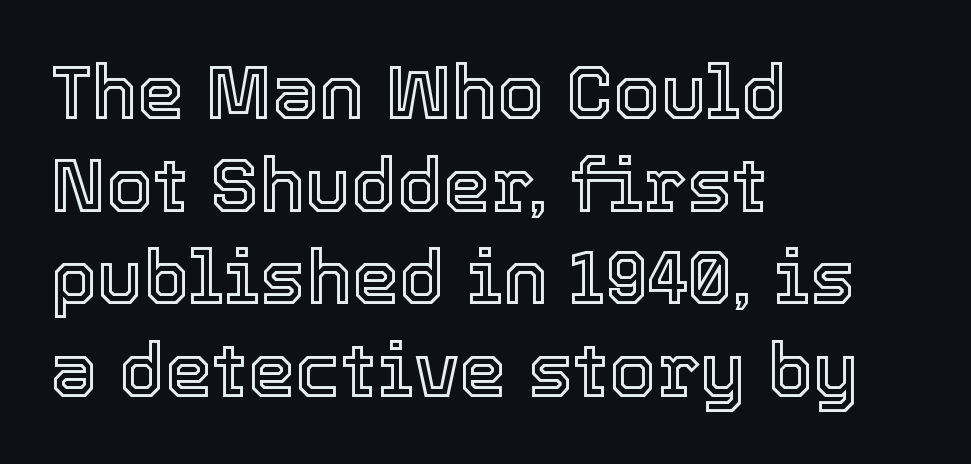
The image shows 76 px text type, upright; set left-aligned, line spacing 1.22x, normal letter spacing, not underlined; a medium x-height.
